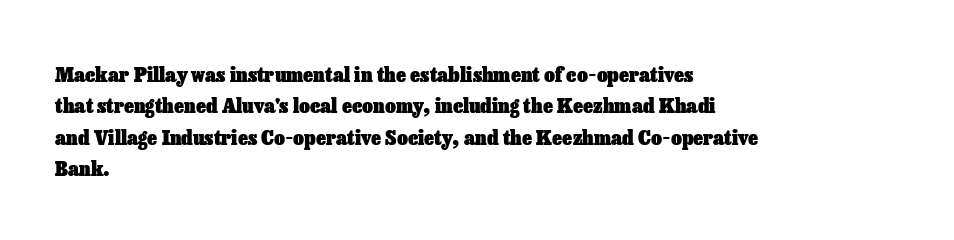
The passage shown is emphatically bold. The specimen reads as upright at a glance. Alignment: flush left. What stands out about the letter spacing? Nothing — it is the standard amount. The block of text has a typical density, with ordinary space between rows. The words here are not underlined.
